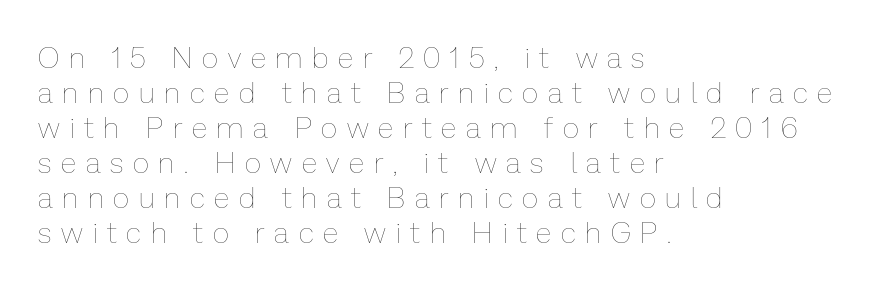
{"italic": "no", "bold": "no", "weight": "thin", "width": "normal", "stroke_contrast": "low", "x_height": "medium", "monospaced": "no", "underline": "no", "align": "left", "line_spacing_ratio": 1.21, "letter_spacing": "wide", "letter_spacing_em": 0.34, "glyph_px": 29}
